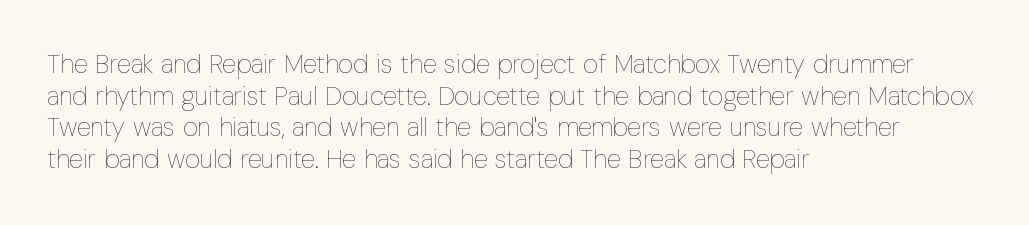
Q: Is the text bold? A: No.
Q: Is the text italic (slanted)? A: No, it is upright.
Q: Is the text underlined? A: No.
Q: How is the paragraph aligned? A: Left-aligned.
Q: Is the spacing between letters normal or unusually wide? A: Normal.
